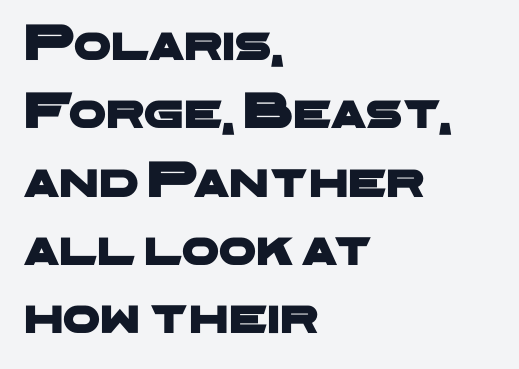
{"serif": "no", "width": "wide", "stroke_contrast": "low", "x_height": "medium", "monospaced": "no", "underline": "no", "align": "left", "line_spacing": "normal", "line_spacing_ratio": 1.29, "letter_spacing": "normal", "letter_spacing_em": 0.0, "glyph_px": 53}
